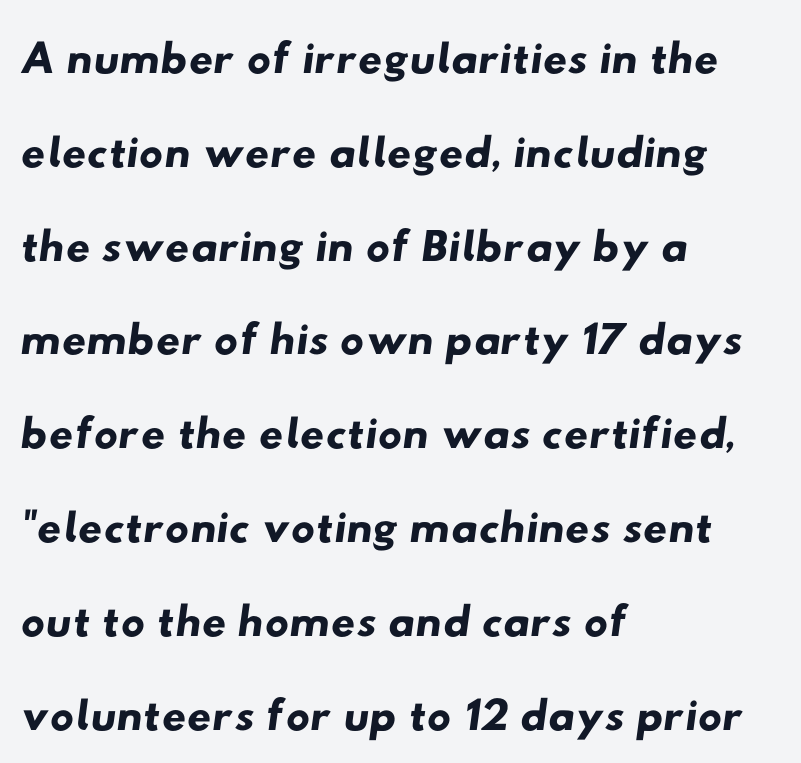
{"serif": "no", "width": "wide", "stroke_contrast": "low", "x_height": "small", "monospaced": "no", "underline": "no", "align": "left", "line_spacing": "normal", "line_spacing_ratio": 1.4, "letter_spacing": "normal", "letter_spacing_em": 0.0, "glyph_px": 67}
